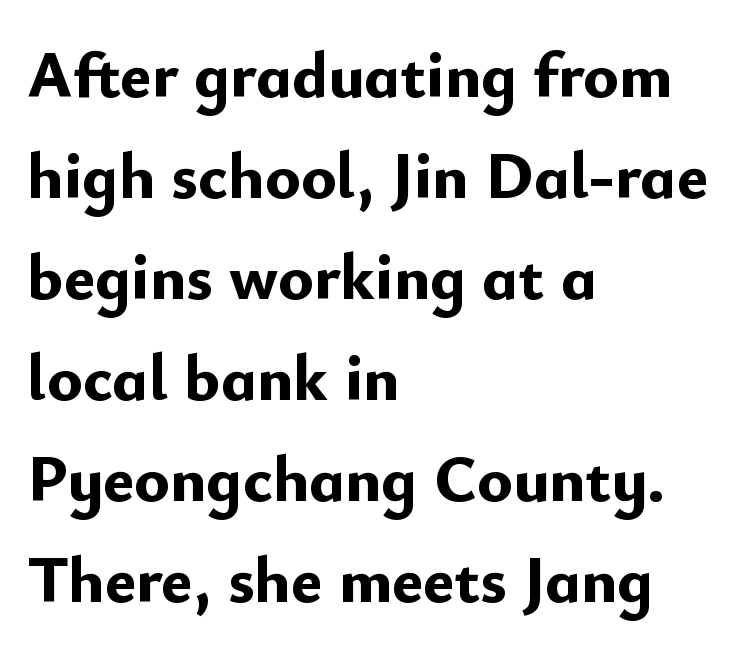
Q: Is the text bold? A: Yes.
Q: Is the text italic (slanted)? A: No, it is upright.
Q: Is the typeface a serif or a sans-serif typeface? A: Sans-serif.
Q: Is the text underlined? A: No.
Q: How is the paragraph aligned? A: Left-aligned.
Q: Is the spacing between letters normal or unusually wide? A: Normal.
Q: Is the spacing between lines tight, normal or loose? A: Normal.
Q: Width (condensed, normal, or wide)? A: Normal.
Q: Stroke contrast? A: Low.
Q: x-height? A: Small.
Q: Monospaced? A: No.
